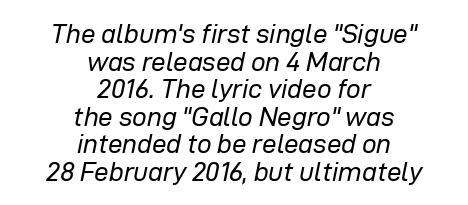
The image shows 26 px text type, italic (leaning right); set centered, tight line spacing (1.06x), normal letter spacing, not underlined.
